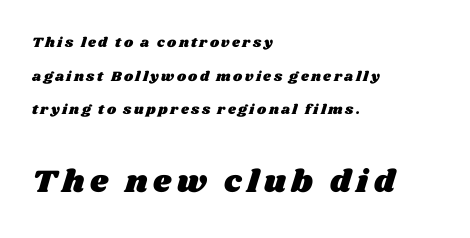
The image shows 32 px wide type; set left-aligned, loose line spacing (2.41x), not underlined; the second (bottom) block is 2.29x larger; medium stroke contrast and a large x-height.
